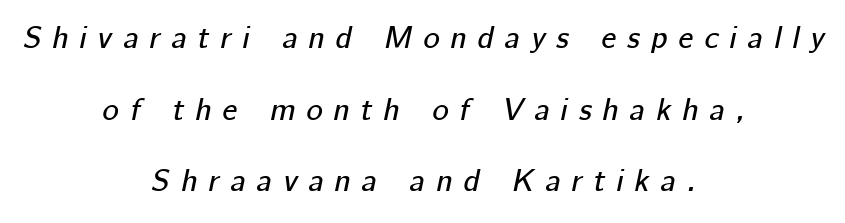
The image shows 31 px text type, italic (leaning right); set centered, loose line spacing (2.31x), unusually wide letter spacing (+0.36 em), not underlined; low stroke contrast and a medium x-height.
